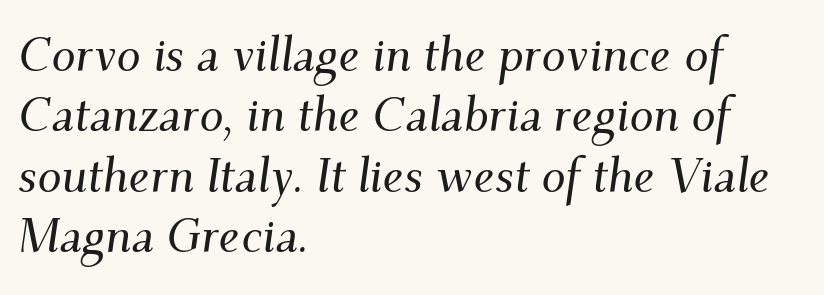
The image shows 48 px serif type, italic (leaning right); set left-aligned, normal line spacing (1.26x), normal letter spacing, not underlined; medium stroke contrast and a small x-height.
